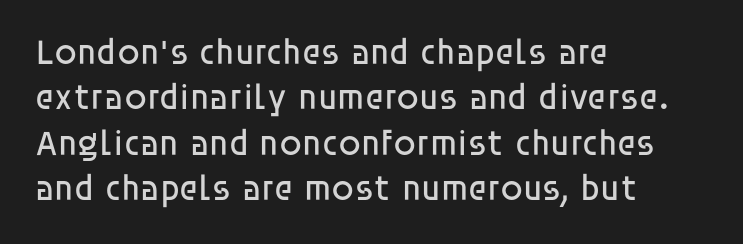
{"serif": "no", "italic": "no", "bold": "no", "weight": "regular", "width": "normal", "stroke_contrast": "low", "x_height": "large", "monospaced": "no", "underline": "no", "align": "left", "line_spacing": "normal", "line_spacing_ratio": 1.26, "letter_spacing": "normal", "letter_spacing_em": 0.0, "glyph_px": 36}
